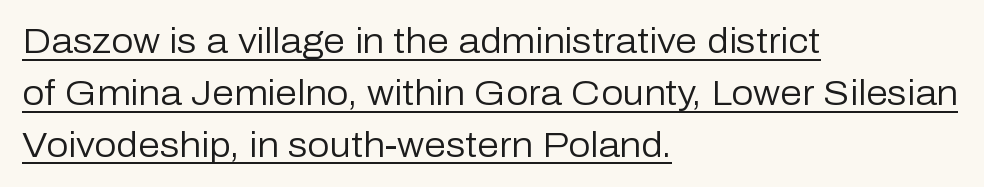
{"serif": "no", "italic": "no", "bold": "no", "weight": "regular", "width": "normal", "stroke_contrast": "low", "x_height": "medium", "monospaced": "no", "underline": "yes", "align": "left", "line_spacing": "normal", "line_spacing_ratio": 1.48, "letter_spacing": "normal", "letter_spacing_em": 0.0, "glyph_px": 35}
